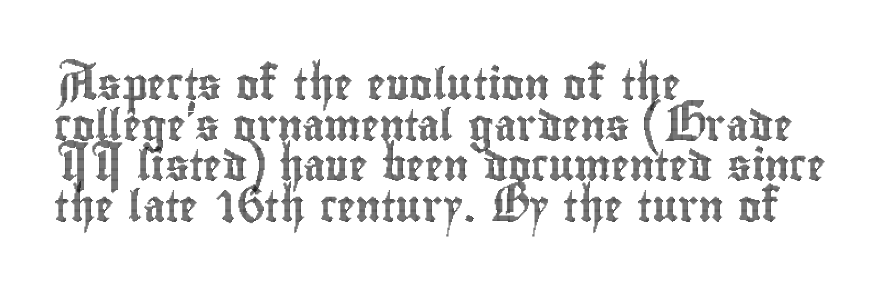
Q: Is the text italic (slanted)? A: No, it is upright.
Q: Is the text underlined? A: No.
Q: How is the paragraph aligned? A: Left-aligned.
Q: Is the spacing between letters normal or unusually wide? A: Normal.
Q: Is the spacing between lines tight, normal or loose? A: Normal.
Q: Width (condensed, normal, or wide)? A: Condensed.
Q: x-height? A: Small.
Q: Monospaced? A: No.
